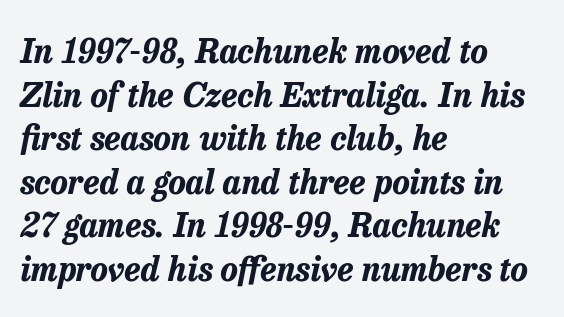
Italic: yes, the glyphs are oblique. You could not count columns in this text — the font is proportionally spaced. The space directly below the letters is spotless. Short note: letters normally spaced.
